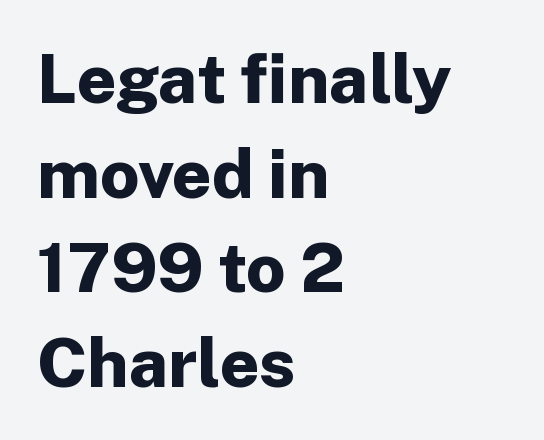
This sample uses an upright cut, with every glyph sitting square on the baseline. Descender tails drop into unmarked territory. The leading is moderate, giving the passage an even texture. The paragraph has a hard left edge and a soft right edge. Nothing sits at the stroke ends, so this counts as sans-serif. The sample has been set heavy, in full bold.
